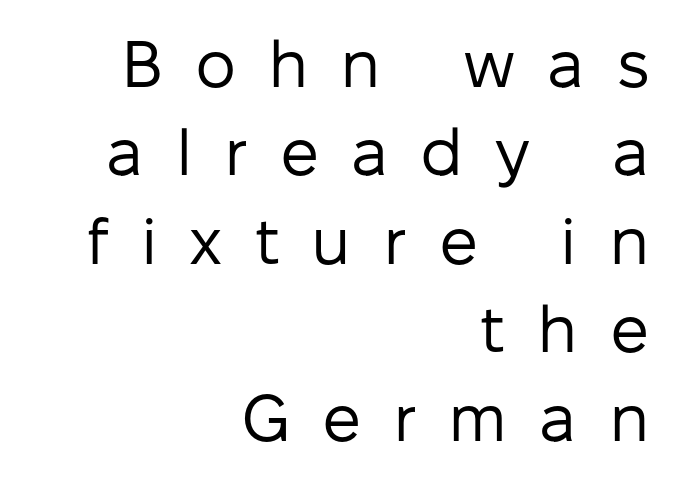
The image shows 65 px regular-weight sans-serif type, upright; set right-aligned, normal line spacing (1.36x), unusually wide letter spacing (+0.49 em), not underlined; low stroke contrast and a medium x-height.
